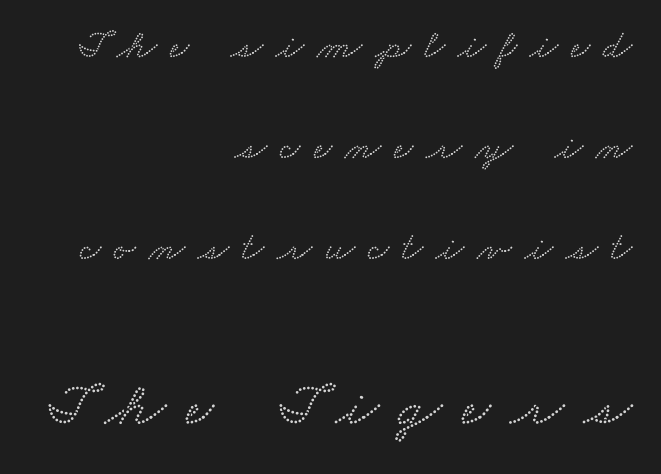
The image shows 62 px wide type; set right-aligned, loose line spacing (2.46x), unusually wide letter spacing (+0.32 em), not underlined; the second (bottom) block is 1.51x larger; low stroke contrast and a small x-height.
